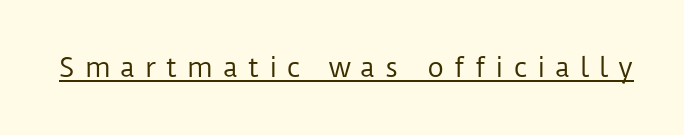
{"italic": "no", "bold": "no", "underline": "yes", "letter_spacing": "wide", "letter_spacing_em": 0.38, "glyph_px": 26}
